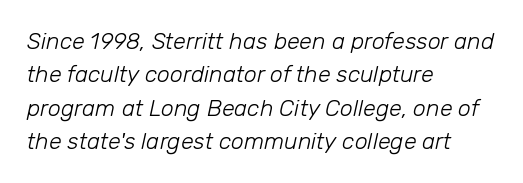
Quick note: underline off. Nobody touched the tracking dial on this one. Quick note: italic. How would I describe the line gaps? Plain and ordinary. Nothing heavy about these letters — not bold at all.
